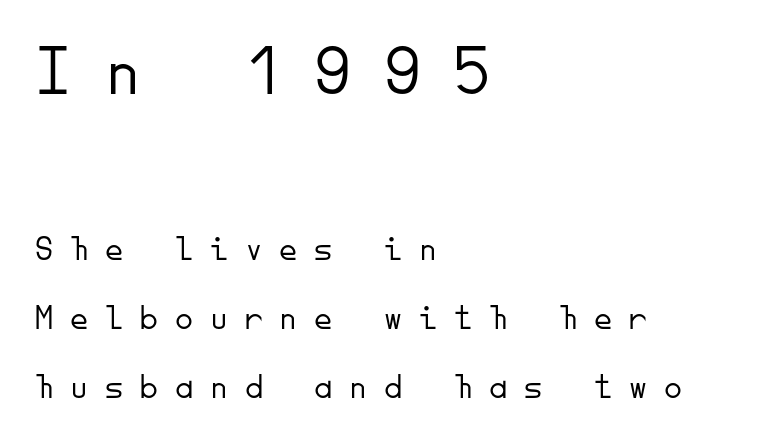
Q: Is the text bold? A: No.
Q: Is the text italic (slanted)? A: No, it is upright.
Q: Is the typeface a serif or a sans-serif typeface? A: Sans-serif.
Q: Is the text underlined? A: No.
Q: How is the paragraph aligned? A: Left-aligned.
Q: Is the spacing between letters normal or unusually wide? A: Unusually wide.
Q: Is the spacing between lines tight, normal or loose? A: Loose.
Q: Which block of text is set in a larger size, the first (top) or the second (bottom)? A: The first (top) one.
Q: Width (condensed, normal, or wide)? A: Normal.
Q: Stroke contrast? A: Low.
Q: x-height? A: Small.
Q: Monospaced? A: Yes.
